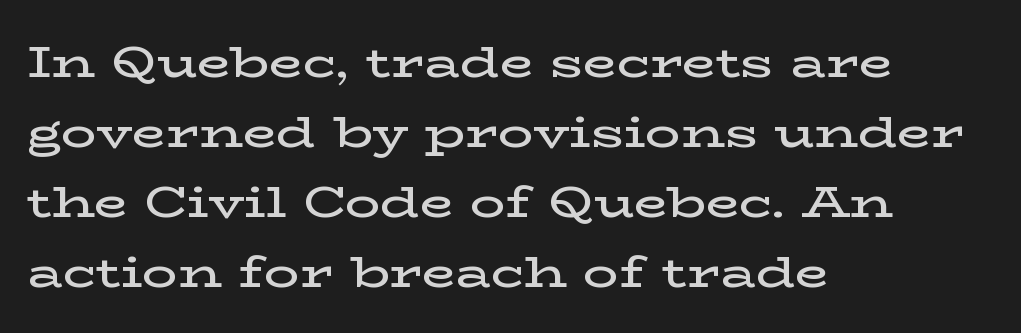
Q: Is the text bold? A: Semi-bold.
Q: Is the text italic (slanted)? A: No, it is upright.
Q: Is the typeface a serif or a sans-serif typeface? A: Serif.
Q: Is the text underlined? A: No.
Q: How is the paragraph aligned? A: Left-aligned.
Q: Is the spacing between letters normal or unusually wide? A: Normal.
Q: Is the spacing between lines tight, normal or loose? A: Normal.
Q: Width (condensed, normal, or wide)? A: Wide.
Q: Stroke contrast? A: Low.
Q: x-height? A: Medium.
Q: Monospaced? A: No.
